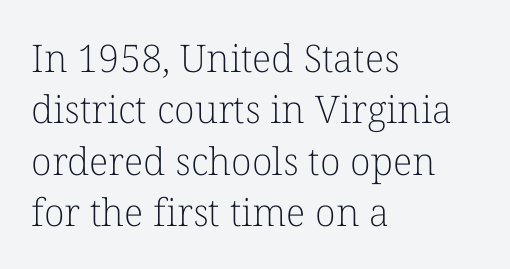
The image shows 38 px light serif type, upright; set left-aligned, normal line spacing (1.35x), normal letter spacing, not underlined; low stroke contrast and a medium x-height.
